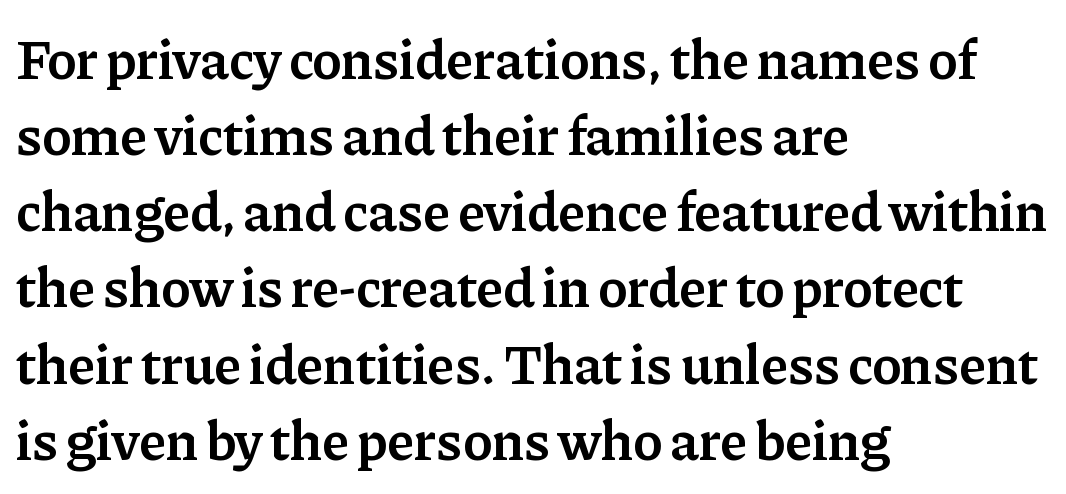
This block has exactly the height ordinary leading produces. The space beneath each line is pristine and unruled. Spacing verdict: proportional, widths tailored to each character. The letters carry serifs — small finishing strokes at the ends of their stems. This sample is left-justified, so line endings fall wherever the words run out. Honestly, the letter spacing is just normal — you wouldn't notice it.
